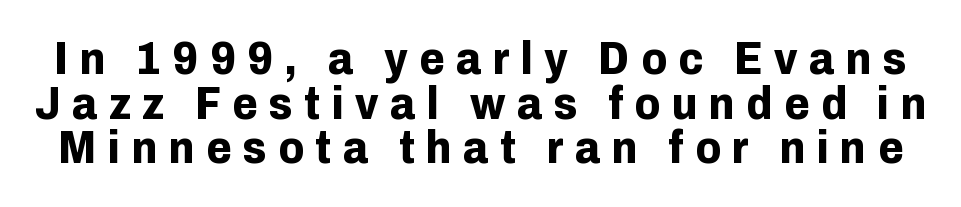
The image shows 46 px bold sans-serif type, upright; set tight line spacing (0.97x), unusually wide letter spacing (+0.25 em), not underlined; low stroke contrast and a medium x-height.
